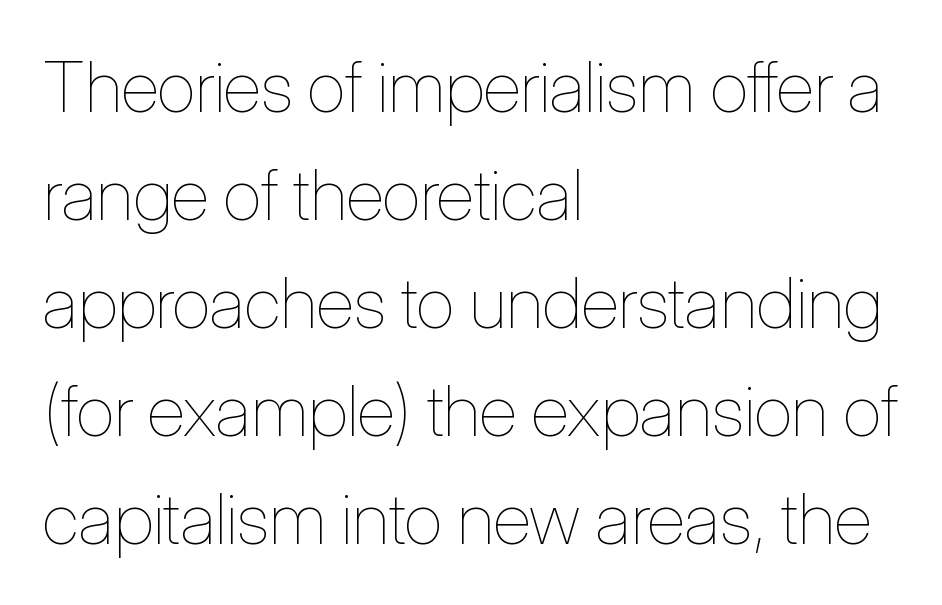
{"italic": "no", "bold": "no", "weight": "thin", "width": "condensed", "stroke_contrast": "low", "x_height": "medium", "monospaced": "no", "underline": "no", "align": "left", "line_spacing": "normal", "line_spacing_ratio": 1.52, "letter_spacing": "normal", "letter_spacing_em": 0.0, "glyph_px": 71}
